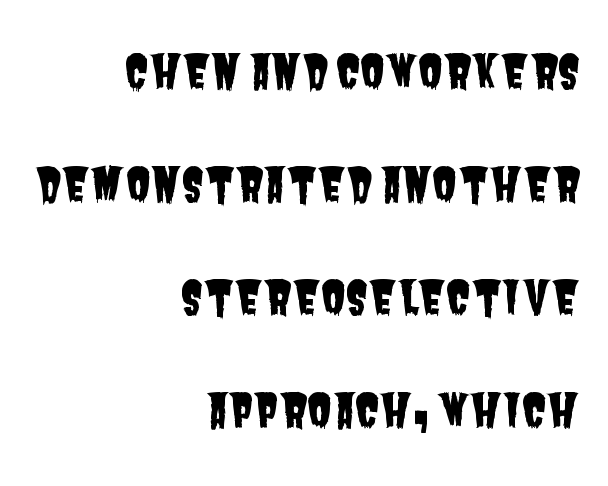
The image shows 46 px condensed sans-serif type; set right-aligned, loose line spacing (2.46x), normal letter spacing, not underlined; low stroke contrast and a large x-height.
